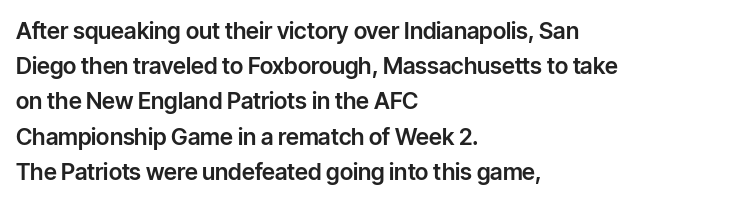
Q: Is the text italic (slanted)? A: No, it is upright.
Q: Is the text underlined? A: No.
Q: How is the paragraph aligned? A: Left-aligned.
Q: Is the spacing between letters normal or unusually wide? A: Normal.
Q: Is the spacing between lines tight, normal or loose? A: Normal.
